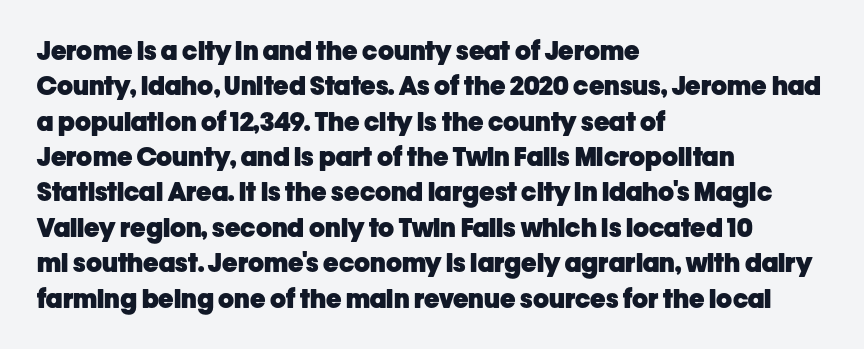
Q: Is the text bold? A: Yes.
Q: Is the text italic (slanted)? A: No, it is upright.
Q: Is the text underlined? A: No.
Q: How is the paragraph aligned? A: Left-aligned.
Q: Is the spacing between letters normal or unusually wide? A: Normal.
Q: Is the spacing between lines tight, normal or loose? A: Normal.
